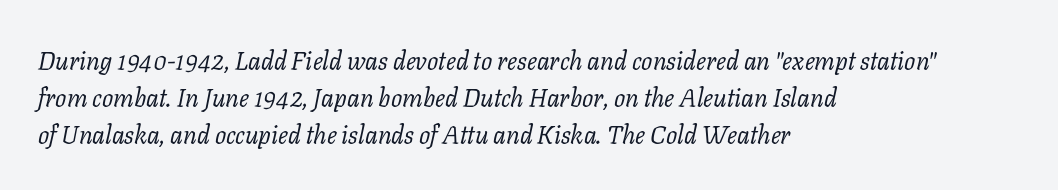
The image shows 25 px text type, italic (leaning right); set left-aligned, normal line spacing (1.48x), normal letter spacing, not underlined.
